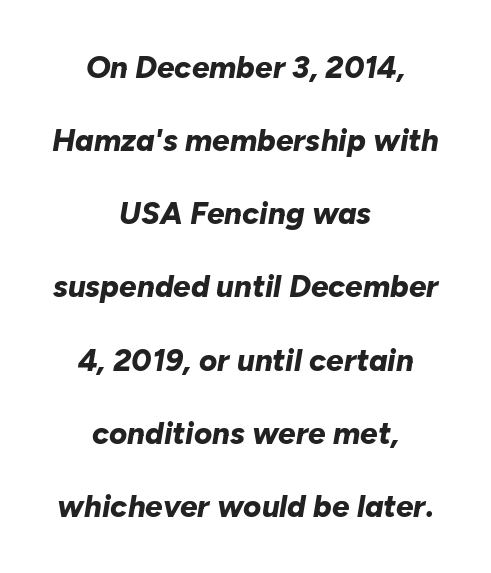
{"italic": "yes", "lean": "right", "slant_degrees": 10, "bold": "yes", "weight": "bold", "width": "normal", "stroke_contrast": "low", "x_height": "medium", "monospaced": "no", "underline": "no", "align": "center", "line_spacing": "loose", "line_spacing_ratio": 2.36, "letter_spacing": "normal", "letter_spacing_em": 0.0, "glyph_px": 31}
